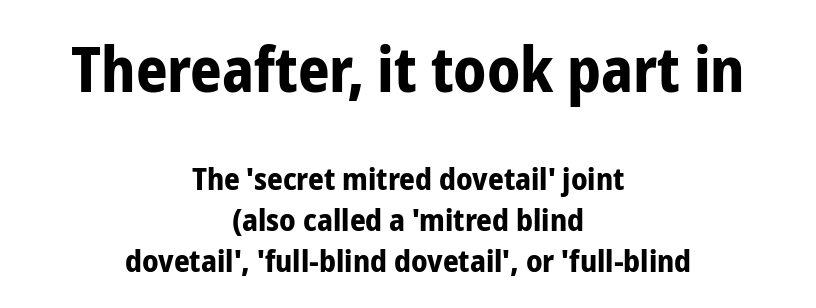
Q: Is the text bold? A: Yes.
Q: Is the text italic (slanted)? A: No, it is upright.
Q: Is the typeface a serif or a sans-serif typeface? A: Sans-serif.
Q: Is the text underlined? A: No.
Q: How is the paragraph aligned? A: Centered.
Q: Is the spacing between letters normal or unusually wide? A: Normal.
Q: Is the spacing between lines tight, normal or loose? A: Normal.
Q: Which block of text is set in a larger size, the first (top) or the second (bottom)? A: The first (top) one.
Q: Width (condensed, normal, or wide)? A: Condensed.
Q: Stroke contrast? A: Low.
Q: x-height? A: Medium.
Q: Monospaced? A: No.
